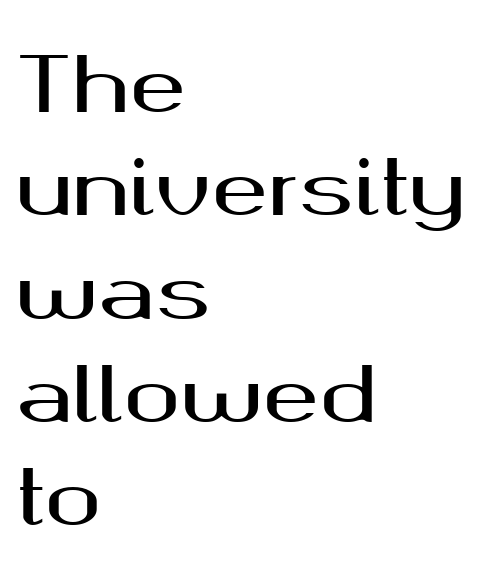
{"serif": "no", "italic": "no", "width": "wide", "stroke_contrast": "medium", "x_height": "medium", "monospaced": "no", "underline": "no", "align": "left", "line_spacing": "normal", "line_spacing_ratio": 1.36, "letter_spacing": "normal", "letter_spacing_em": 0.0, "glyph_px": 76}
